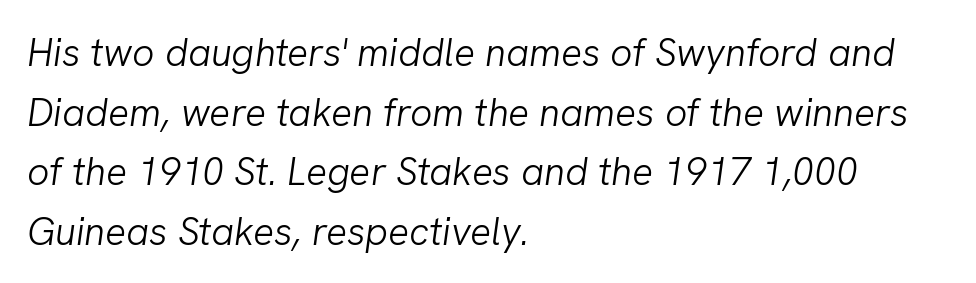
The image shows 39 px light type, italic (leaning right); set left-aligned, normal line spacing (1.53x), normal letter spacing, not underlined; low stroke contrast and a medium x-height.
